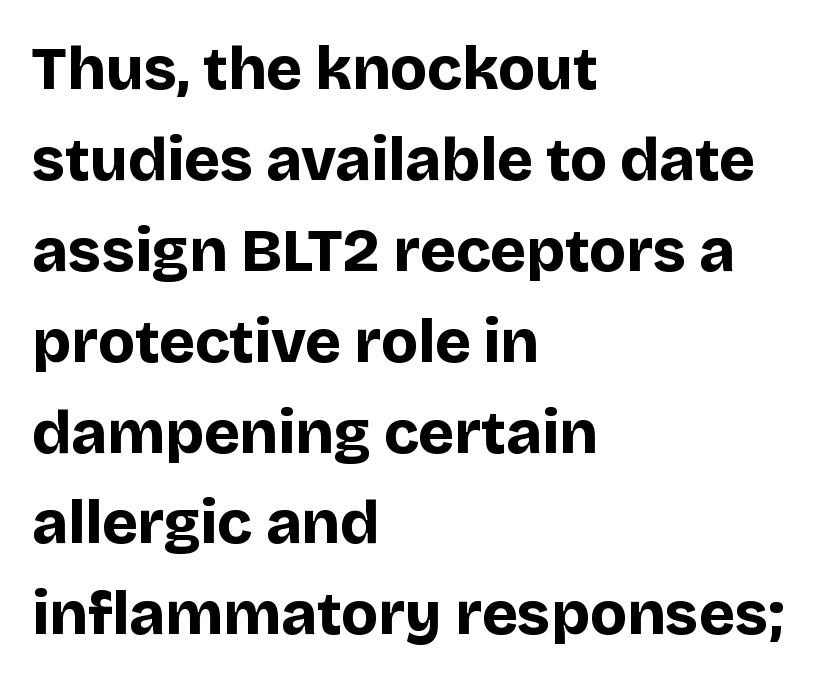
What's the leading like? Ordinary, nothing unusual. The text block is weighted toward the left margin, trailing off unevenly rightward. This rendering leaves character spacing at its baseline value. The glyphs are unaccompanied by any horizontal stroke below them.
